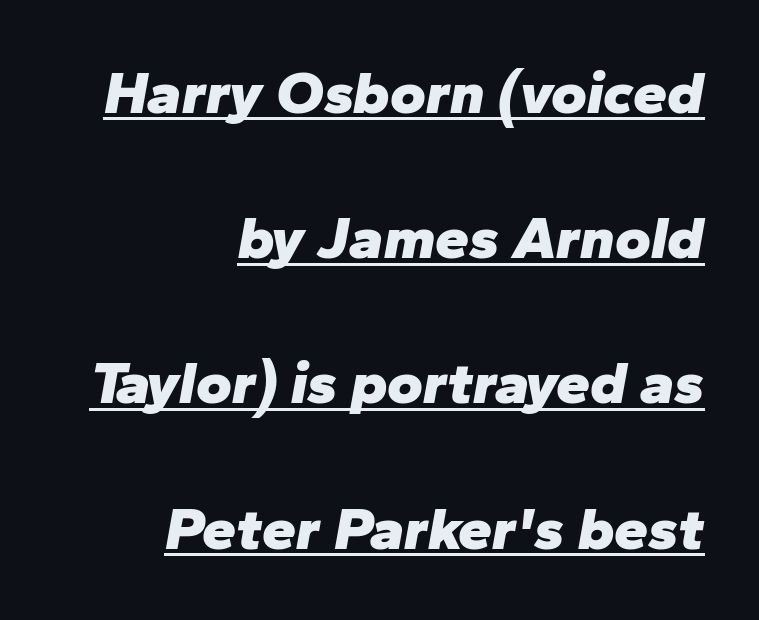
{"italic": "yes", "lean": "right", "slant_degrees": 10, "bold": "yes", "weight": "heavy", "width": "normal", "stroke_contrast": "low", "x_height": "medium", "monospaced": "no", "underline": "yes", "align": "right", "line_spacing": "loose", "line_spacing_ratio": 2.38, "letter_spacing": "normal", "letter_spacing_em": 0.0, "glyph_px": 61}
